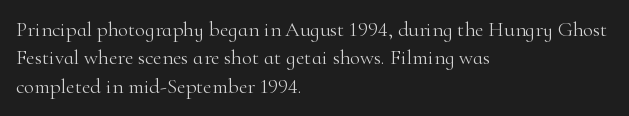
Evenly set lines give the paragraph a standard silhouette. Students, note that the glyphs here touch the page at normal intervals. In terms of posture, this sample is upright. Typeset ragged right — the left edge is the straight one.
